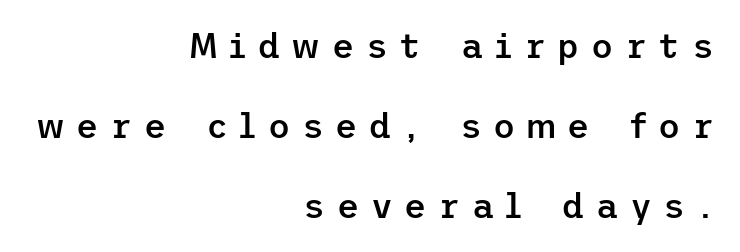
The image shows 34 px semibold sans-serif type, upright; set right-aligned, loose line spacing (2.35x), unusually wide letter spacing (+0.34 em), not underlined; low stroke contrast and a medium x-height.
